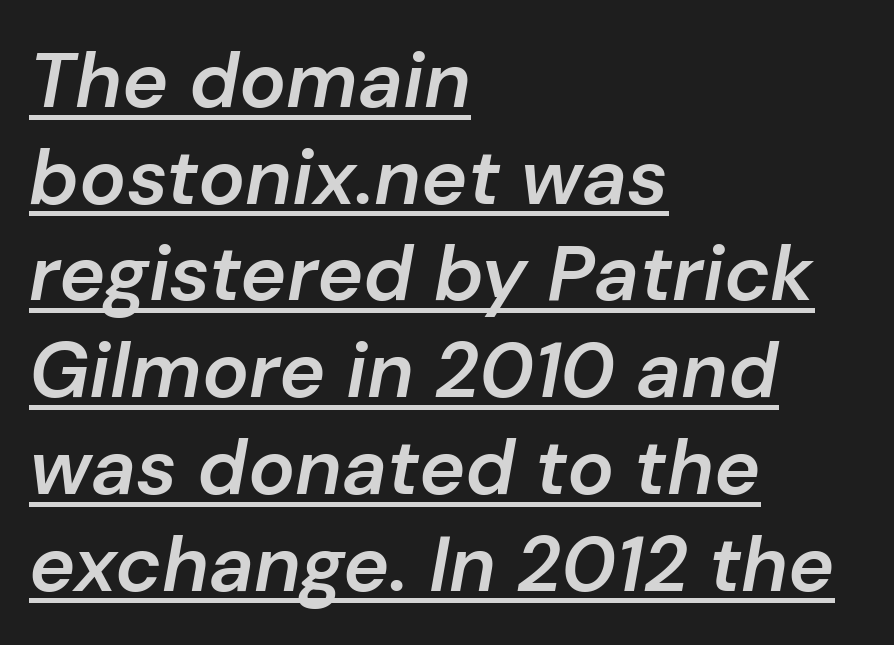
The image shows 78 px semibold type, italic (leaning right); set left-aligned, line spacing 1.24x, normal letter spacing, underlined; low stroke contrast and a medium x-height.
